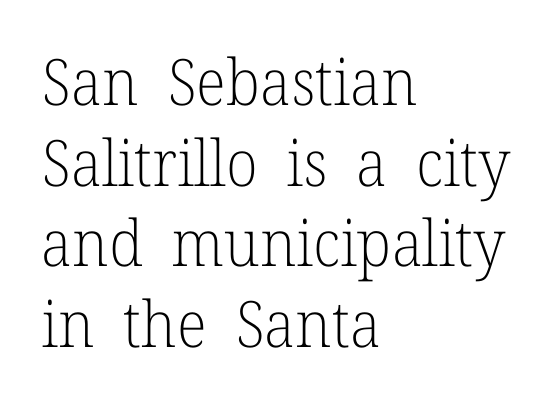
Q: Is the text bold? A: No.
Q: Is the text italic (slanted)? A: No, it is upright.
Q: Is the typeface a serif or a sans-serif typeface? A: Serif.
Q: Is the text underlined? A: No.
Q: How is the paragraph aligned? A: Left-aligned.
Q: Is the spacing between letters normal or unusually wide? A: Normal.
Q: Is the spacing between lines tight, normal or loose? A: Normal.
Q: Width (condensed, normal, or wide)? A: Normal.
Q: Stroke contrast? A: Low.
Q: x-height? A: Medium.
Q: Monospaced? A: No.
